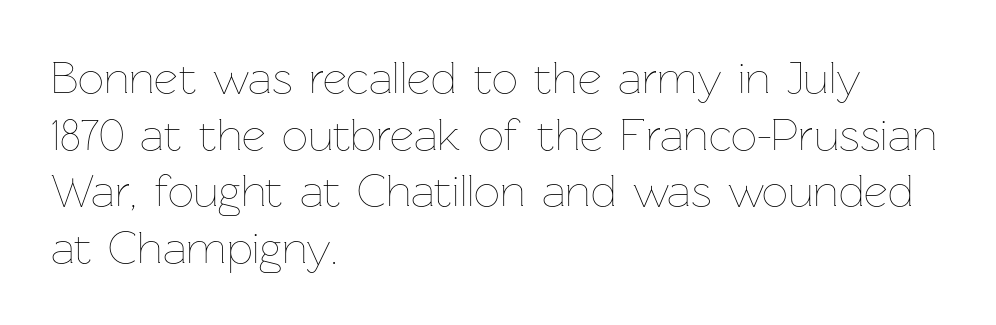
The image shows 46 px thin type, upright; set left-aligned, line spacing 1.23x, normal letter spacing, not underlined; low stroke contrast and a medium x-height.
